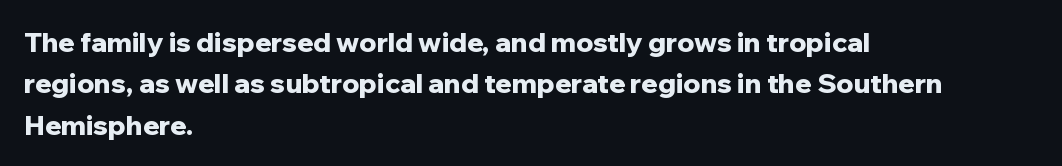
Q: Is the text bold? A: Yes.
Q: Is the text italic (slanted)? A: No, it is upright.
Q: Is the text underlined? A: No.
Q: How is the paragraph aligned? A: Left-aligned.
Q: Is the spacing between letters normal or unusually wide? A: Normal.
Q: Is the spacing between lines tight, normal or loose? A: Normal.
